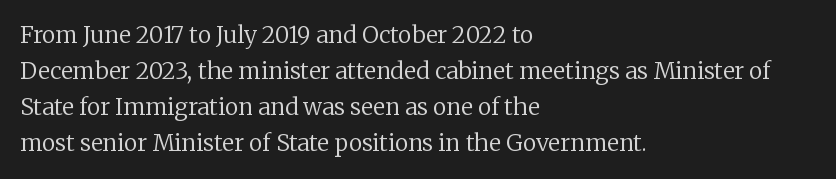
{"italic": "no", "bold": "no", "underline": "no", "align": "left", "line_spacing": "normal", "line_spacing_ratio": 1.57, "letter_spacing": "normal", "letter_spacing_em": 0.0, "glyph_px": 23}
